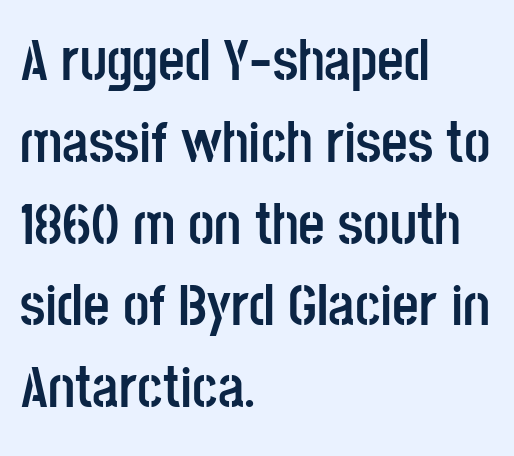
The image shows 58 px semibold, condensed sans-serif type, upright; set left-aligned, normal line spacing (1.41x), normal letter spacing, not underlined; low stroke contrast and a large x-height.
